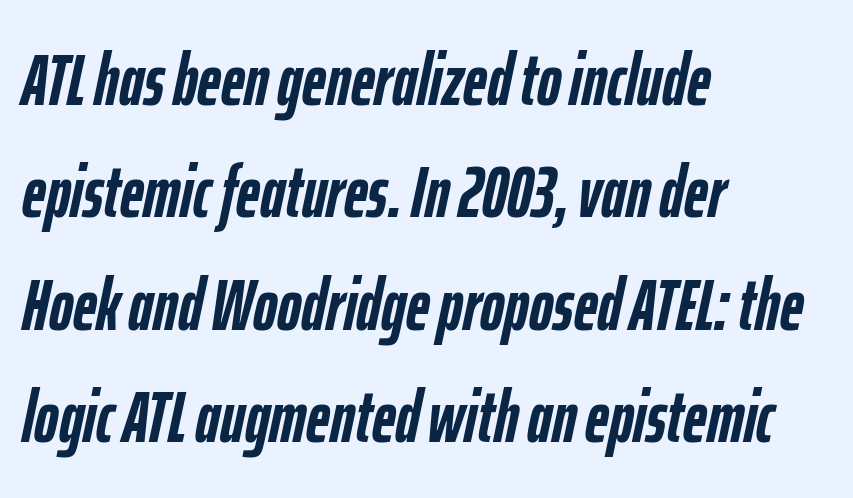
Q: Is the text bold? A: Yes.
Q: Is the text italic (slanted)? A: Yes, it leans right by about 12 degrees.
Q: Is the text underlined? A: No.
Q: How is the paragraph aligned? A: Left-aligned.
Q: Is the spacing between letters normal or unusually wide? A: Normal.
Q: Is the spacing between lines tight, normal or loose? A: Normal.
Q: Width (condensed, normal, or wide)? A: Condensed.
Q: Stroke contrast? A: Low.
Q: x-height? A: Medium.
Q: Monospaced? A: No.
